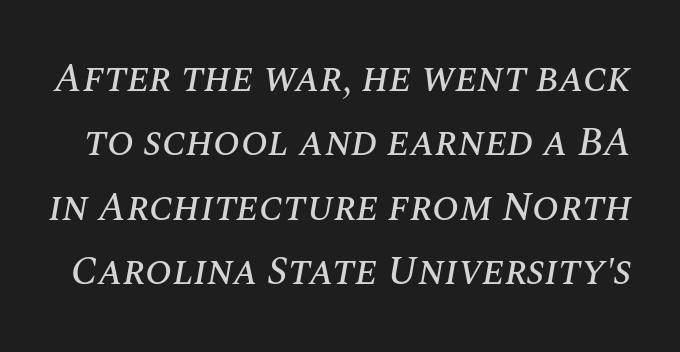
Q: Is the text italic (slanted)? A: Yes, it leans right by about 10 degrees.
Q: Is the text underlined? A: No.
Q: Is the spacing between letters normal or unusually wide? A: Normal.
Q: Is the spacing between lines tight, normal or loose? A: Normal.
Q: Width (condensed, normal, or wide)? A: Normal.
Q: Stroke contrast? A: Medium.
Q: x-height? A: Large.
Q: Monospaced? A: No.
